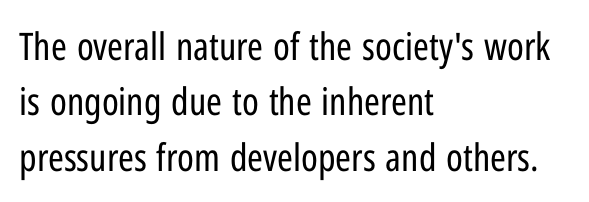
Q: Is the text bold? A: No.
Q: Is the text italic (slanted)? A: No, it is upright.
Q: Is the typeface a serif or a sans-serif typeface? A: Sans-serif.
Q: Is the text underlined? A: No.
Q: How is the paragraph aligned? A: Left-aligned.
Q: Is the spacing between letters normal or unusually wide? A: Normal.
Q: Is the spacing between lines tight, normal or loose? A: Normal.
Q: Width (condensed, normal, or wide)? A: Condensed.
Q: Stroke contrast? A: Low.
Q: x-height? A: Medium.
Q: Monospaced? A: No.
